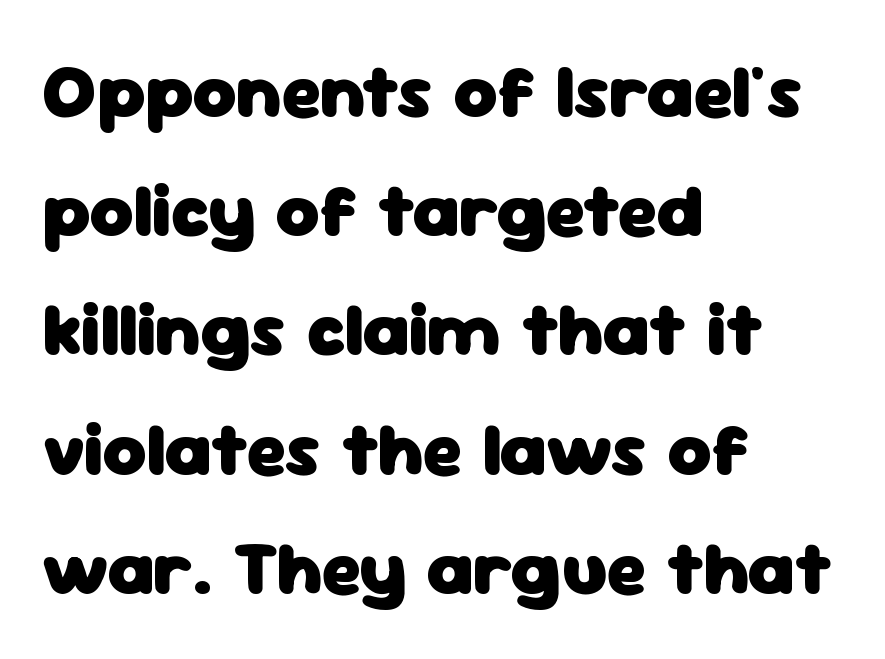
{"serif": "no", "italic": "no", "bold": "yes", "weight": "heavy", "width": "normal", "stroke_contrast": "low", "x_height": "medium", "monospaced": "no", "underline": "no", "align": "left", "line_spacing": "normal", "line_spacing_ratio": 1.59, "letter_spacing": "normal", "letter_spacing_em": 0.0, "glyph_px": 75}
